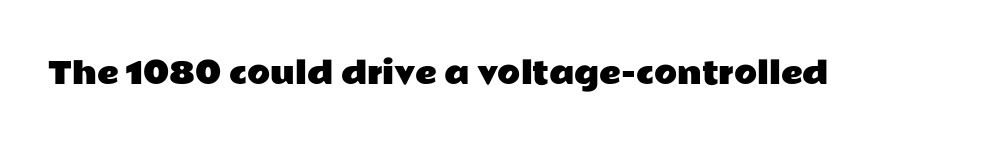
{"serif": "no", "italic": "no", "width": "wide", "stroke_contrast": "low", "x_height": "medium", "monospaced": "no", "underline": "no", "letter_spacing": "normal", "letter_spacing_em": 0.0, "glyph_px": 30}
